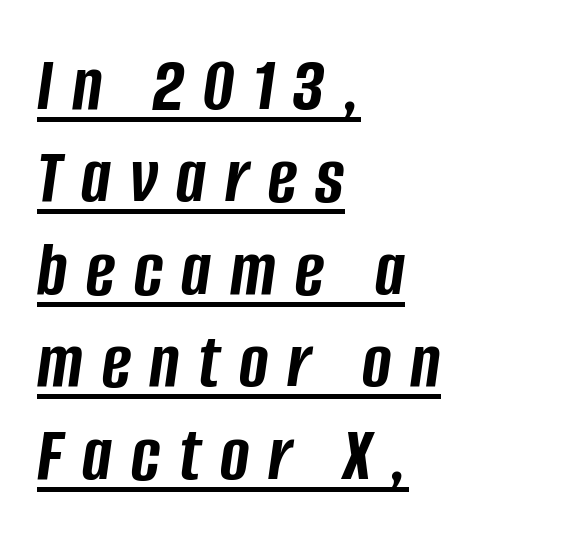
The image shows 79 px semibold, condensed type, italic (leaning right); set left-aligned, line spacing 1.17x, unusually wide letter spacing (+0.24 em), underlined; low stroke contrast and a large x-height.
